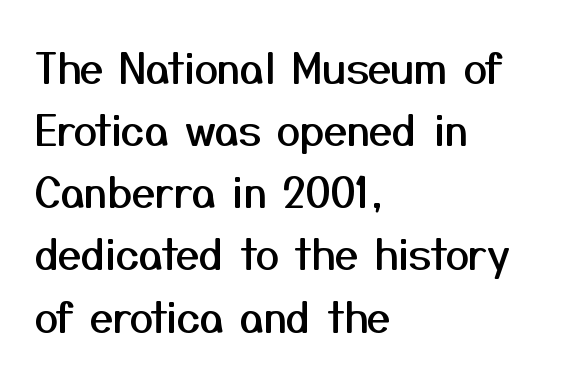
{"serif": "no", "italic": "no", "width": "normal", "stroke_contrast": "medium", "x_height": "medium", "monospaced": "no", "underline": "no", "align": "left", "line_spacing": "normal", "line_spacing_ratio": 1.48, "letter_spacing": "normal", "letter_spacing_em": 0.0, "glyph_px": 42}
